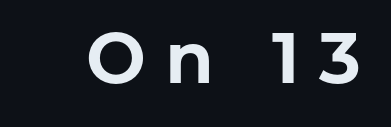
Q: Is the text bold? A: Yes.
Q: Is the text italic (slanted)? A: No, it is upright.
Q: Is the typeface a serif or a sans-serif typeface? A: Sans-serif.
Q: Is the text underlined? A: No.
Q: Is the spacing between letters normal or unusually wide? A: Unusually wide.
Q: Width (condensed, normal, or wide)? A: Normal.
Q: Stroke contrast? A: Low.
Q: x-height? A: Medium.
Q: Monospaced? A: No.
